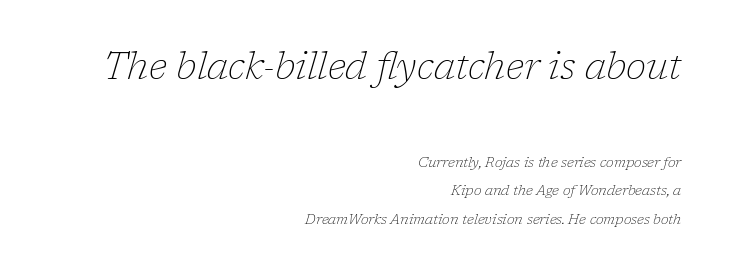
Q: Is the text bold? A: No.
Q: Is the text italic (slanted)? A: Yes, it leans right by about 17 degrees.
Q: Is the typeface a serif or a sans-serif typeface? A: Serif.
Q: Is the text underlined? A: No.
Q: How is the paragraph aligned? A: Right-aligned.
Q: Is the spacing between letters normal or unusually wide? A: Normal.
Q: Is the spacing between lines tight, normal or loose? A: Loose.
Q: Which block of text is set in a larger size, the first (top) or the second (bottom)? A: The first (top) one.
Q: Width (condensed, normal, or wide)? A: Normal.
Q: Stroke contrast? A: Low.
Q: x-height? A: Medium.
Q: Monospaced? A: No.
